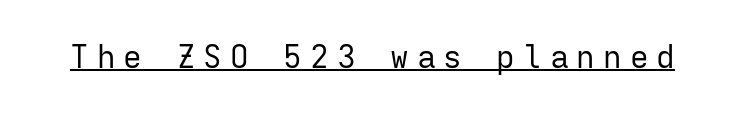
The image shows 31 px regular-weight sans-serif type, upright, monospaced; set unusually wide letter spacing (+0.26 em), underlined; low stroke contrast and a medium x-height.
